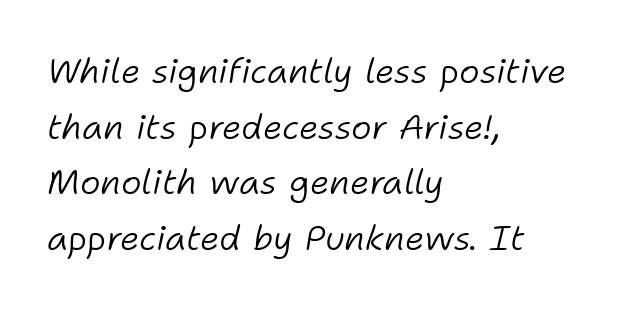
Leading: standard. The typesetter chose a ragged-right arrangement here. Type without underlining. Characters follow at the spacing the type designer built in. It's the slanting kind of type. Proportional: the letters do not fall into vertical columns.
